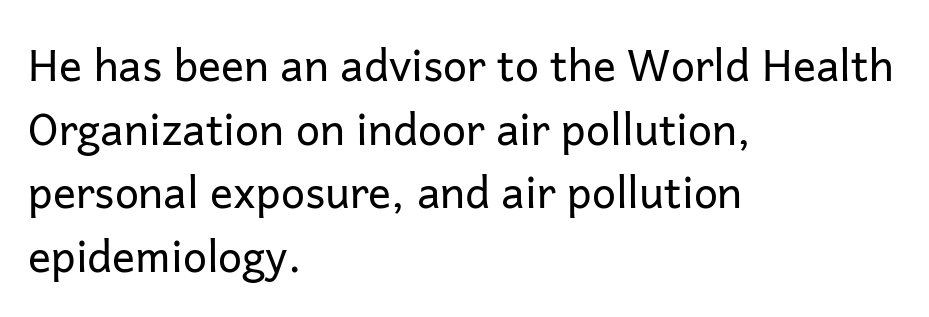
{"serif": "no", "italic": "no", "bold": "no", "weight": "regular", "width": "normal", "stroke_contrast": "low", "x_height": "medium", "monospaced": "no", "underline": "no", "align": "left", "line_spacing": "normal", "line_spacing_ratio": 1.48, "letter_spacing": "normal", "letter_spacing_em": 0.0, "glyph_px": 43}
